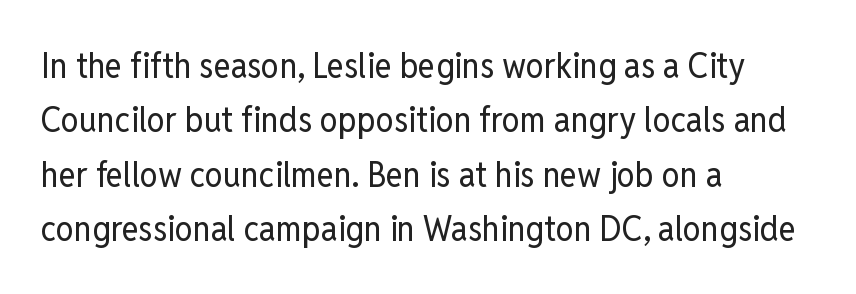
Q: Is the text bold? A: No.
Q: Is the text italic (slanted)? A: No, it is upright.
Q: Is the typeface a serif or a sans-serif typeface? A: Sans-serif.
Q: Is the text underlined? A: No.
Q: How is the paragraph aligned? A: Left-aligned.
Q: Is the spacing between letters normal or unusually wide? A: Normal.
Q: Is the spacing between lines tight, normal or loose? A: Normal.
Q: Width (condensed, normal, or wide)? A: Condensed.
Q: Stroke contrast? A: Low.
Q: x-height? A: Medium.
Q: Monospaced? A: No.
